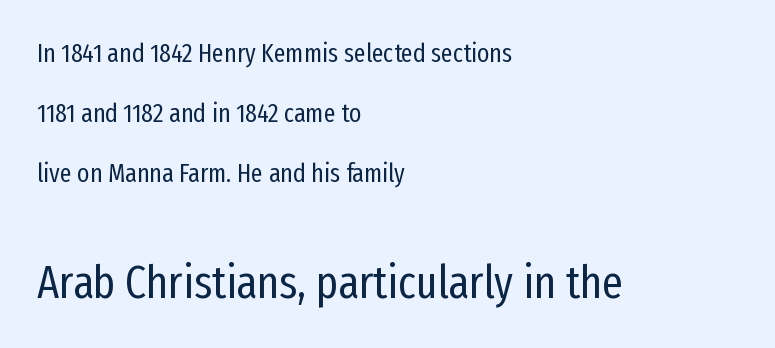
The passage shown is typed in a proportional face where columns would drift. Letters have the restrained weight of plain body copy at most. Nobody touched the tracking dial on this one. These lines were composed using upright roman letters. Notice the wide empty band between every row — that's loose leading. This rendering employs a face without finishing strokes, i.e., a sans-serif.
